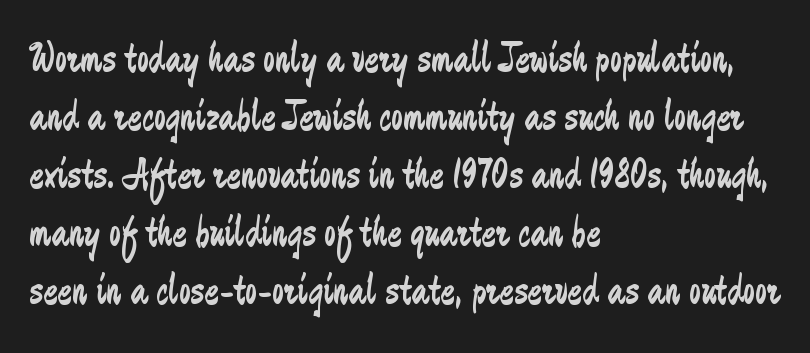
{"serif": "no", "bold": "no", "weight": "regular", "width": "condensed", "stroke_contrast": "low", "x_height": "small", "monospaced": "no", "underline": "no", "align": "left", "line_spacing": "normal", "line_spacing_ratio": 1.35, "letter_spacing": "normal", "letter_spacing_em": 0.0, "glyph_px": 43}
